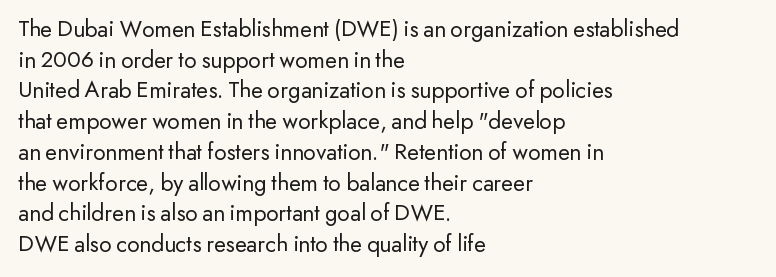
The image shows 24 px text type, upright; set left-aligned, normal line spacing (1.28x), normal letter spacing, not underlined.
